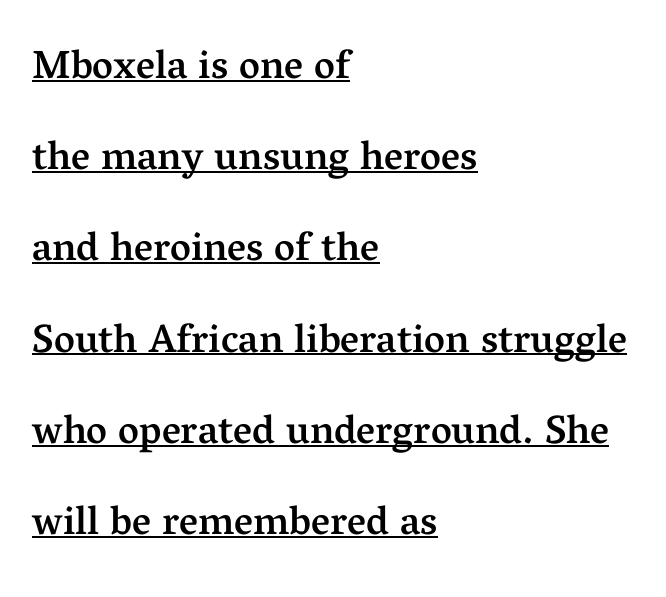
The image shows 40 px semibold serif type, upright; set left-aligned, loose line spacing (2.28x), normal letter spacing, underlined; medium stroke contrast and a medium x-height.
